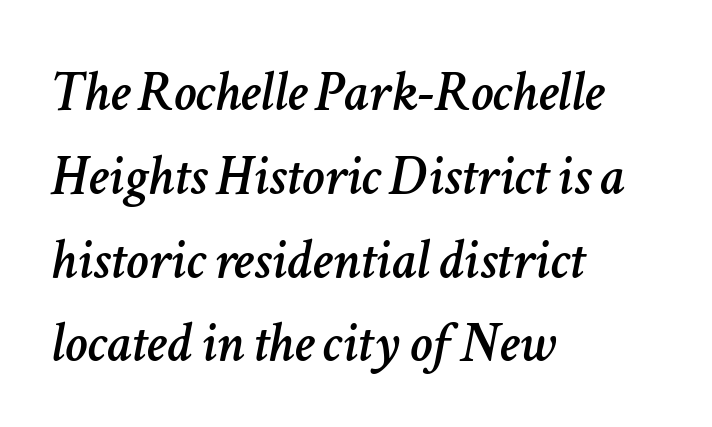
{"italic": "yes", "lean": "right", "slant_degrees": 11, "width": "normal", "stroke_contrast": "low", "x_height": "medium", "monospaced": "no", "underline": "no", "align": "left", "line_spacing": "normal", "line_spacing_ratio": 1.47, "letter_spacing": "normal", "letter_spacing_em": 0.0, "glyph_px": 57}
